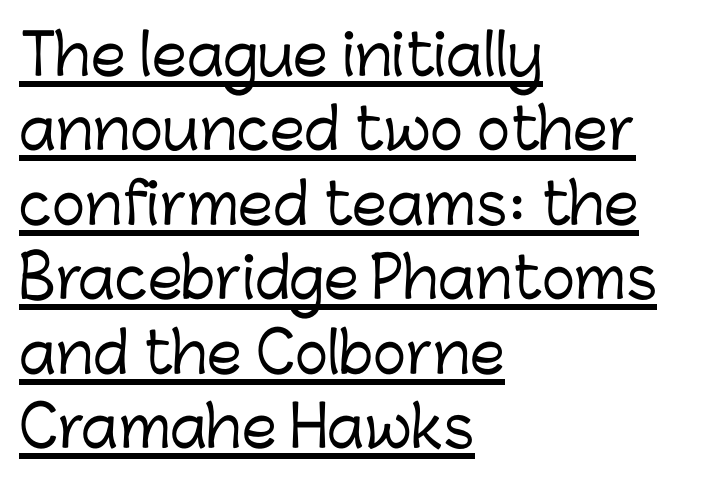
The image shows 56 px sans-serif type, upright; set left-aligned, normal line spacing (1.33x), normal letter spacing, underlined; low stroke contrast and a medium x-height.
